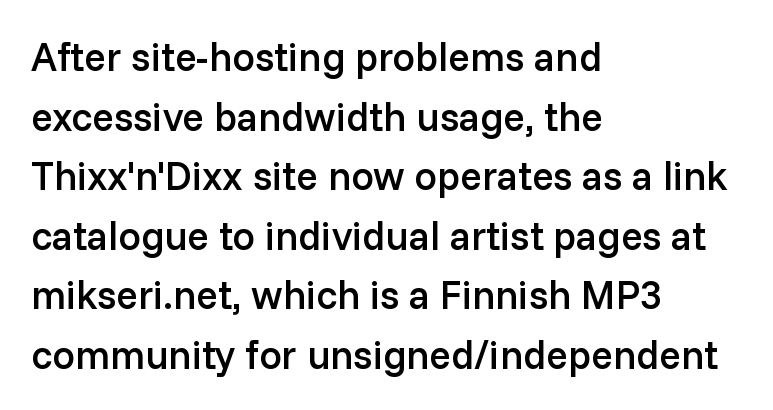
{"serif": "no", "italic": "no", "bold": "semi", "weight": "semibold", "width": "normal", "stroke_contrast": "low", "x_height": "medium", "monospaced": "no", "underline": "no", "align": "left", "line_spacing": "normal", "line_spacing_ratio": 1.49, "letter_spacing": "normal", "letter_spacing_em": 0.0, "glyph_px": 40}
